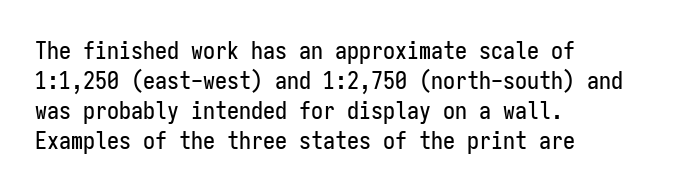
Q: Is the text italic (slanted)? A: No, it is upright.
Q: Is the text underlined? A: No.
Q: How is the paragraph aligned? A: Left-aligned.
Q: Is the spacing between letters normal or unusually wide? A: Normal.
Q: Is the spacing between lines tight, normal or loose? A: Normal.
